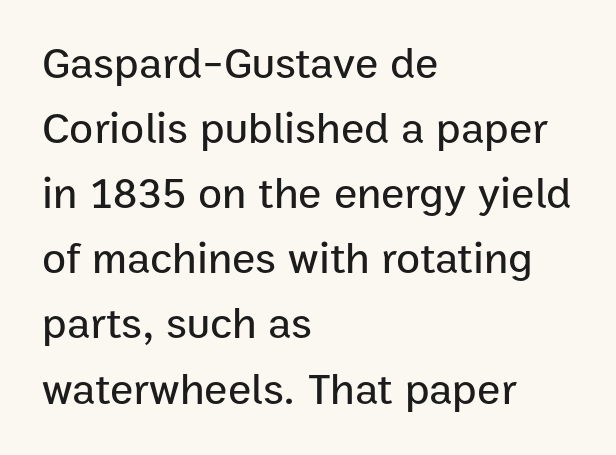
The image shows 44 px sans-serif type, upright; set left-aligned, normal line spacing (1.48x), normal letter spacing, not underlined; low stroke contrast and a medium x-height.
